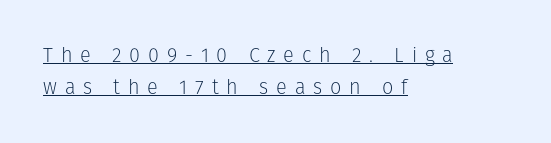
Is there much room between lines? A standard amount, neither cramped nor airy. Characters follow at a spacing far wider than the type designer built in. A student would call this left alignment; a typographer would say flush left, rag right. Posture: straight, roman, zero tilt. Is the type heavy? It reads as light-to-regular instead. This rendering features underlined lettering.
